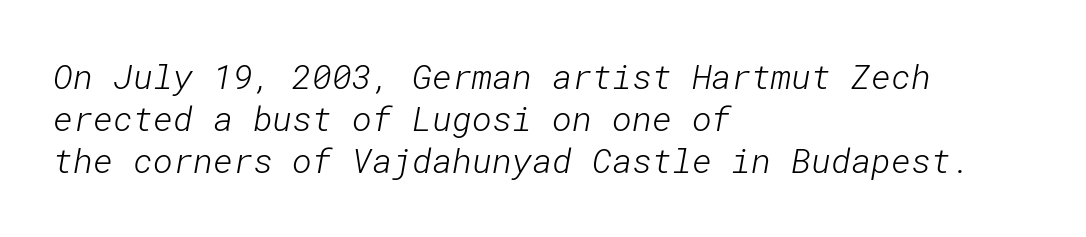
Q: Is the text bold? A: No.
Q: Is the typeface a serif or a sans-serif typeface? A: Sans-serif.
Q: Is the text underlined? A: No.
Q: How is the paragraph aligned? A: Left-aligned.
Q: Is the spacing between letters normal or unusually wide? A: Normal.
Q: Width (condensed, normal, or wide)? A: Normal.
Q: Stroke contrast? A: Low.
Q: x-height? A: Medium.
